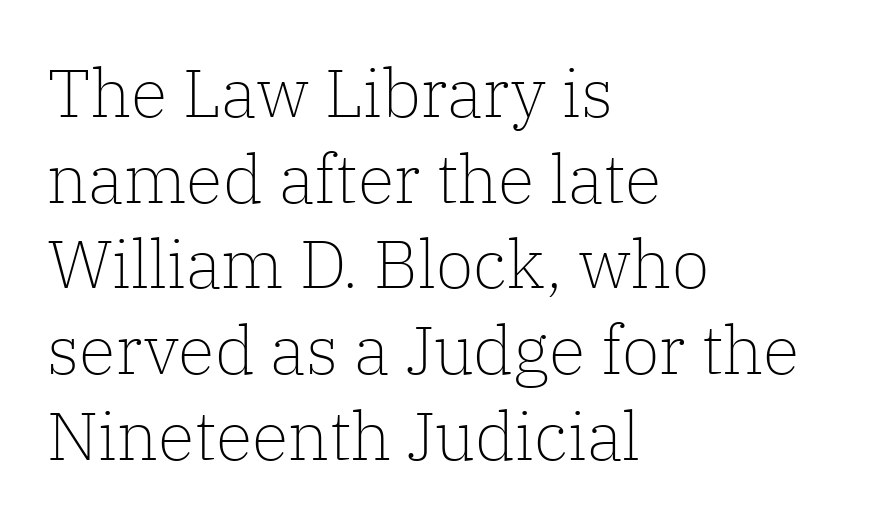
The image shows 68 px light serif type, upright; set left-aligned, normal line spacing (1.26x), normal letter spacing, not underlined; low stroke contrast and a medium x-height.
